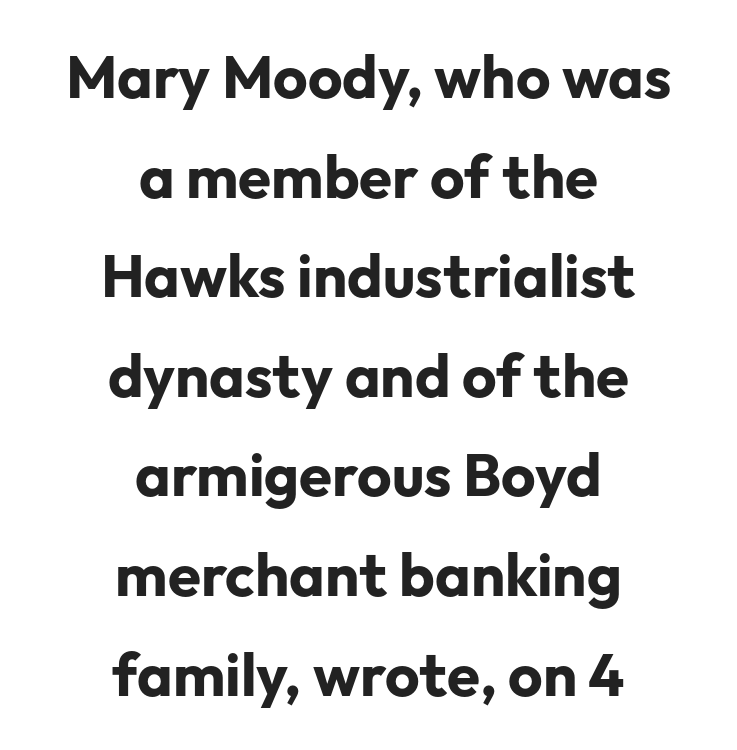
{"serif": "no", "italic": "no", "bold": "yes", "weight": "bold", "width": "normal", "stroke_contrast": "low", "x_height": "medium", "monospaced": "no", "underline": "no", "align": "center", "line_spacing": "normal", "line_spacing_ratio": 1.66, "letter_spacing": "normal", "letter_spacing_em": 0.0, "glyph_px": 60}
